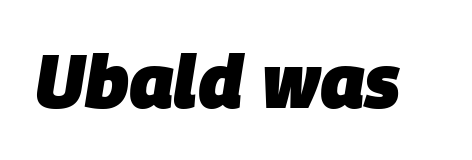
{"italic": "yes", "lean": "right", "slant_degrees": 9, "bold": "yes", "weight": "heavy", "width": "normal", "stroke_contrast": "low", "x_height": "large", "monospaced": "no", "underline": "no", "letter_spacing": "normal", "letter_spacing_em": 0.0, "glyph_px": 75}
